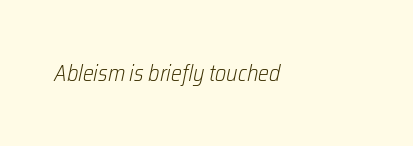
Descender tails drop into unmarked territory. Teacher's note: observe the even left margin — that is flush-left alignment. Is the type heavy? It reads as light-to-regular instead. Look at the tracking — it's just the regular setting, nothing added.
